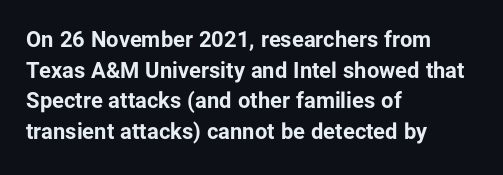
If you drew a line through each stem, it would be perfectly vertical. A normal amount of white space separates one row of letters from the next. Unmarked baselines from the first word to the last. Pretty heavy lettering here — definitely bold. The paragraph has a hard left edge and a soft right edge. These lines keep a tight, regular rhythm from letter to letter.
